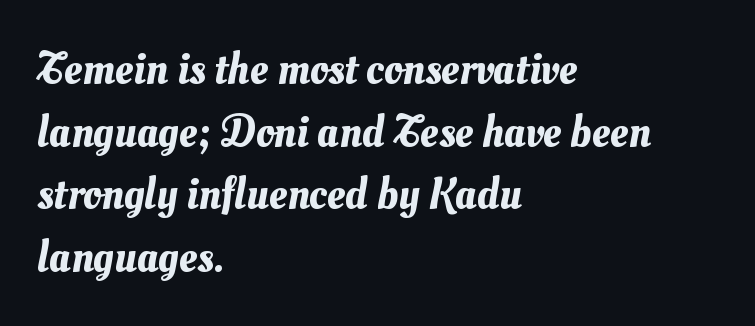
Q: Is the text underlined? A: No.
Q: How is the paragraph aligned? A: Left-aligned.
Q: Is the spacing between letters normal or unusually wide? A: Normal.
Q: Is the spacing between lines tight, normal or loose? A: Normal.
Q: Width (condensed, normal, or wide)? A: Normal.
Q: Stroke contrast? A: Medium.
Q: x-height? A: Small.
Q: Monospaced? A: No.
